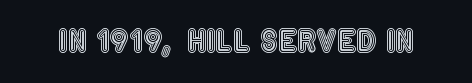
{"italic": "no", "width": "condensed", "x_height": "large", "monospaced": "no", "underline": "no", "letter_spacing": "normal", "letter_spacing_em": 0.0, "glyph_px": 30}
